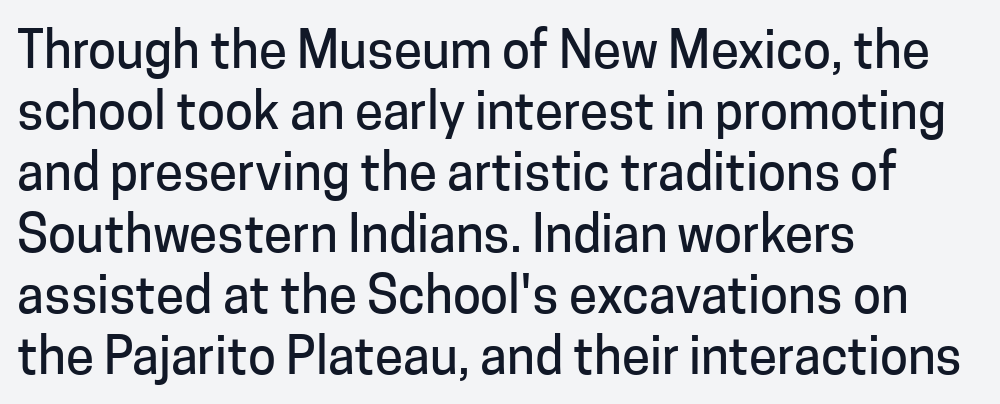
The image shows 51 px sans-serif type, upright; set left-aligned, line spacing 1.2x, normal letter spacing, not underlined; low stroke contrast and a medium x-height.
